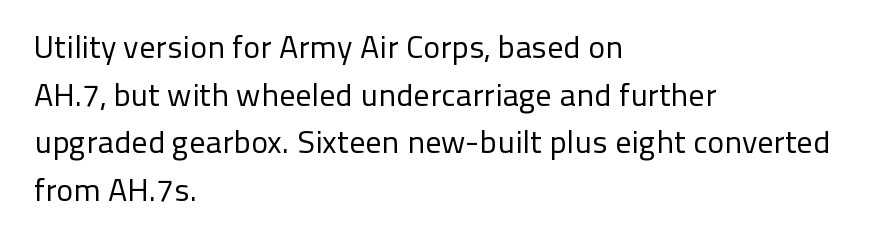
{"serif": "no", "italic": "no", "bold": "no", "weight": "regular", "width": "normal", "stroke_contrast": "low", "x_height": "medium", "monospaced": "no", "underline": "no", "align": "left", "line_spacing": "normal", "line_spacing_ratio": 1.49, "letter_spacing": "normal", "letter_spacing_em": 0.0, "glyph_px": 32}
